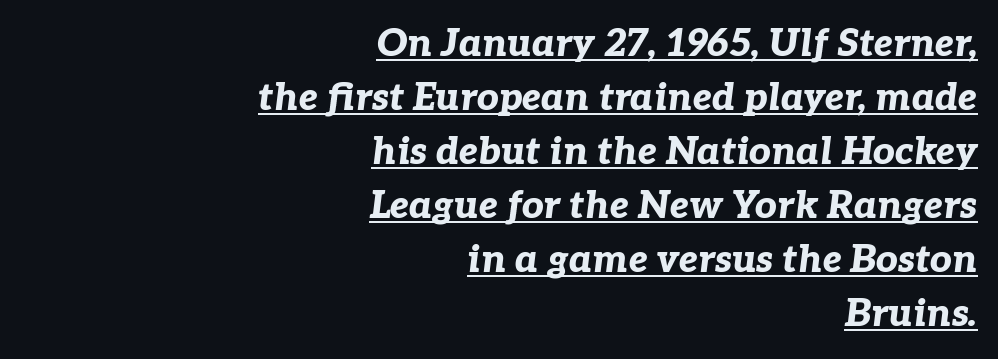
Between one letter and the next there's only the usual sliver of space. Each glyph is drawn with heavy, bold strokes. The lines in this sample share a right terminus and differ only in where they begin. Underline: present. The face used here is proportionally spaced, like ordinary book or web type. The text carries the slant typical of an italic or oblique font.
